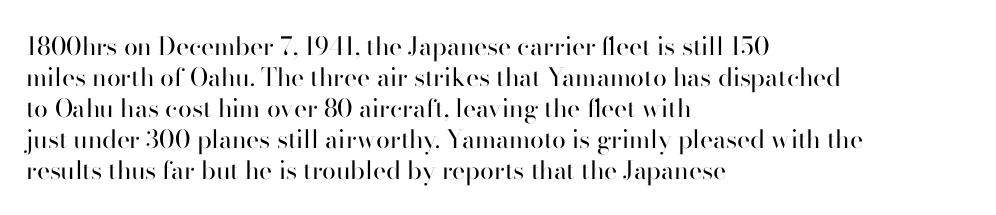
Q: Is the text bold? A: No.
Q: Is the text italic (slanted)? A: No, it is upright.
Q: Is the text underlined? A: No.
Q: How is the paragraph aligned? A: Left-aligned.
Q: Is the spacing between letters normal or unusually wide? A: Normal.
